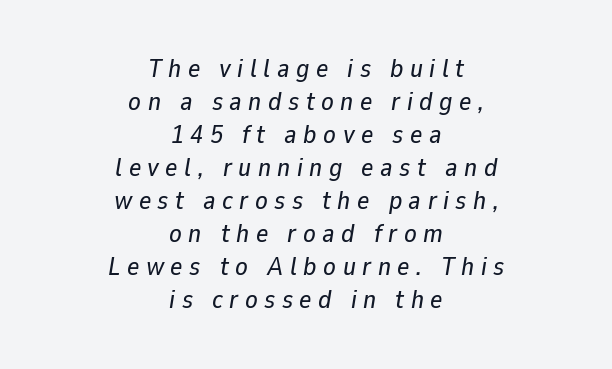
Q: Is the text italic (slanted)? A: Yes, it leans right by about 9 degrees.
Q: Is the text underlined? A: No.
Q: How is the paragraph aligned? A: Centered.
Q: Is the spacing between letters normal or unusually wide? A: Unusually wide.
Q: Is the spacing between lines tight, normal or loose? A: Normal.
